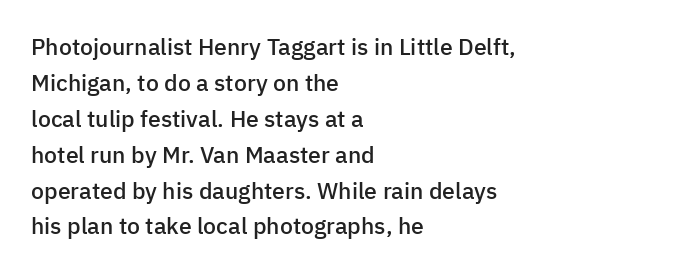
Q: Is the text bold? A: Semi-bold.
Q: Is the text italic (slanted)? A: No, it is upright.
Q: Is the text underlined? A: No.
Q: How is the paragraph aligned? A: Left-aligned.
Q: Is the spacing between letters normal or unusually wide? A: Normal.
Q: Is the spacing between lines tight, normal or loose? A: Normal.
